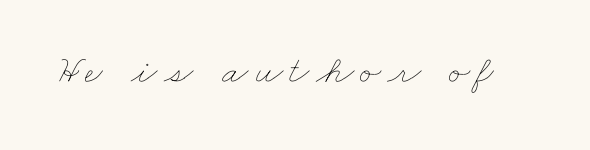
Q: Is the text bold? A: No.
Q: Is the text underlined? A: No.
Q: Width (condensed, normal, or wide)? A: Wide.
Q: Stroke contrast? A: Low.
Q: x-height? A: Small.
Q: Monospaced? A: No.
